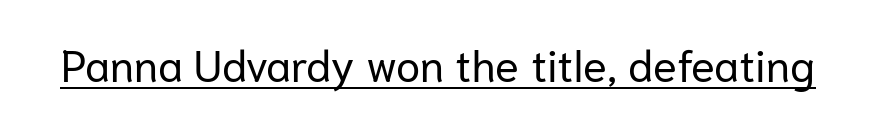
The image shows 44 px regular-weight sans-serif type, upright; set normal letter spacing, underlined; low stroke contrast and a medium x-height.
